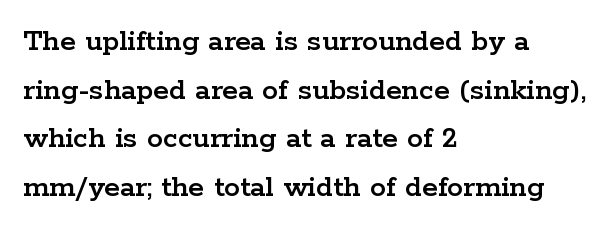
{"serif": "yes", "italic": "no", "width": "wide", "stroke_contrast": "low", "x_height": "medium", "monospaced": "no", "underline": "no", "align": "left", "line_spacing": "normal", "line_spacing_ratio": 1.52, "letter_spacing": "normal", "letter_spacing_em": 0.0, "glyph_px": 32}
